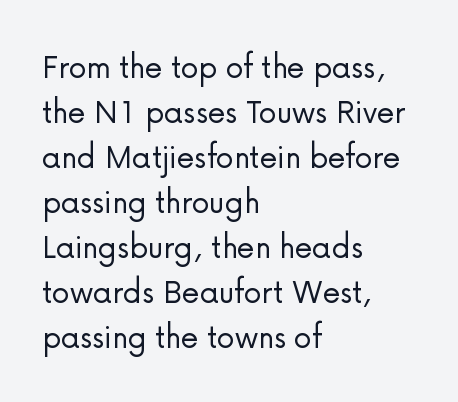
{"serif": "no", "italic": "no", "bold": "no", "weight": "light", "width": "normal", "stroke_contrast": "low", "x_height": "medium", "monospaced": "no", "underline": "no", "align": "left", "line_spacing": "normal", "line_spacing_ratio": 1.25, "letter_spacing": "normal", "letter_spacing_em": 0.0, "glyph_px": 36}
